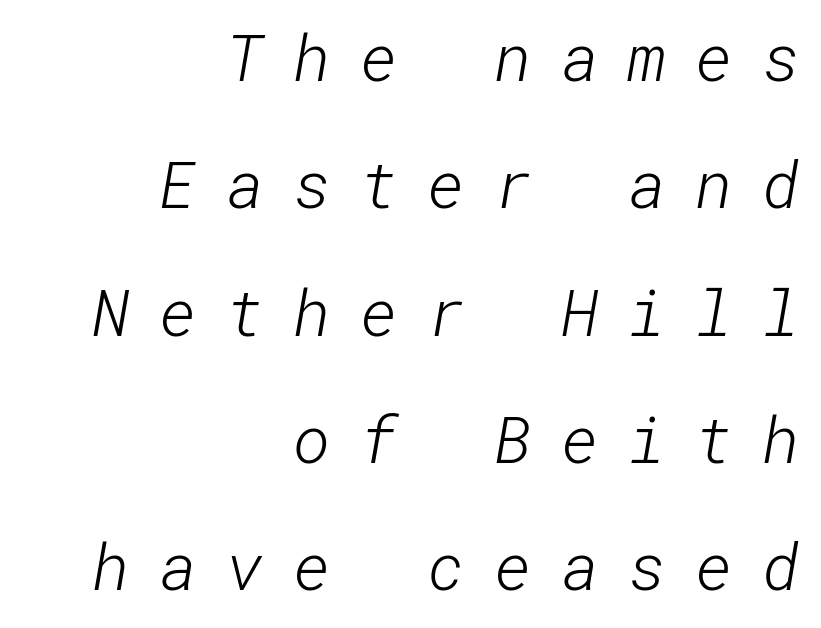
Q: Is the text bold? A: No.
Q: Is the typeface a serif or a sans-serif typeface? A: Sans-serif.
Q: Is the text underlined? A: No.
Q: How is the paragraph aligned? A: Right-aligned.
Q: Is the spacing between letters normal or unusually wide? A: Unusually wide.
Q: Is the spacing between lines tight, normal or loose? A: Loose.
Q: Width (condensed, normal, or wide)? A: Normal.
Q: Stroke contrast? A: Low.
Q: x-height? A: Medium.
